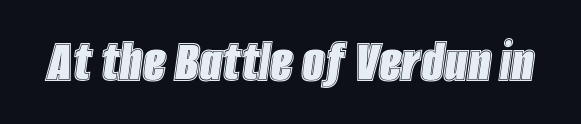
The image shows 63 px condensed type, italic (leaning right); set normal letter spacing, not underlined; a large x-height.
